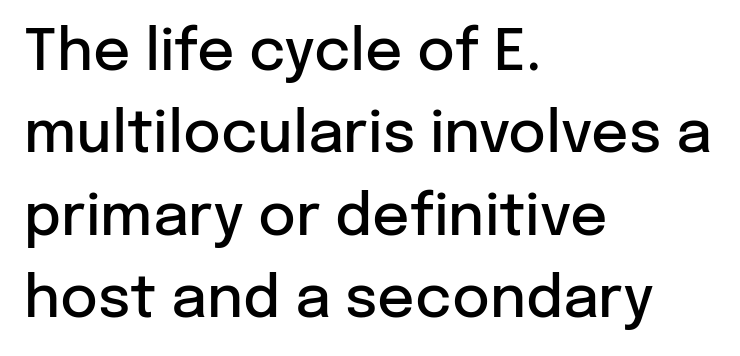
Q: Is the text bold? A: Semi-bold.
Q: Is the text italic (slanted)? A: No, it is upright.
Q: Is the typeface a serif or a sans-serif typeface? A: Sans-serif.
Q: Is the text underlined? A: No.
Q: How is the paragraph aligned? A: Left-aligned.
Q: Is the spacing between letters normal or unusually wide? A: Normal.
Q: Is the spacing between lines tight, normal or loose? A: Normal.
Q: Width (condensed, normal, or wide)? A: Normal.
Q: Stroke contrast? A: Low.
Q: x-height? A: Medium.
Q: Monospaced? A: No.
